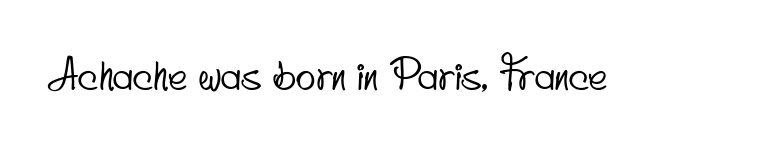
Q: Is the typeface a serif or a sans-serif typeface? A: Sans-serif.
Q: Is the text underlined? A: No.
Q: Is the spacing between letters normal or unusually wide? A: Normal.
Q: Width (condensed, normal, or wide)? A: Condensed.
Q: Stroke contrast? A: Low.
Q: x-height? A: Small.
Q: Monospaced? A: No.
